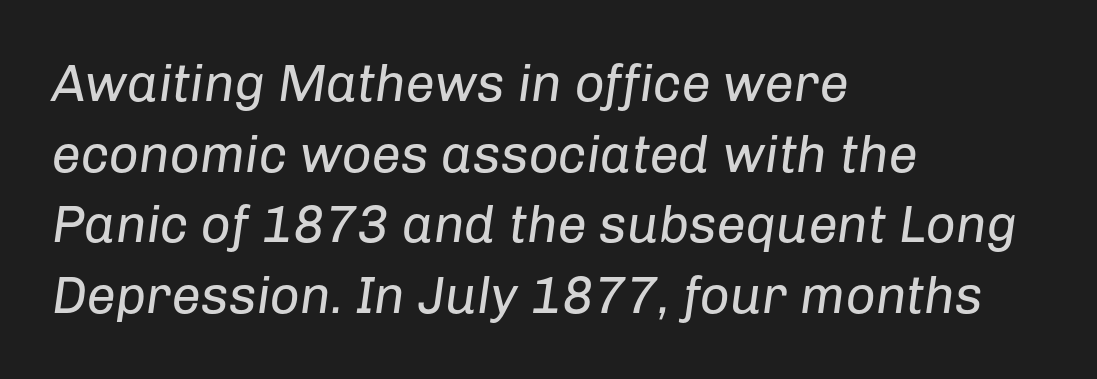
Honestly, the row spacing looks completely unremarkable. Proportional: the letters do not fall into vertical columns. Every row of glyphs begins at an identical x-position on the left. There is no visible air inserted between adjacent glyphs.
